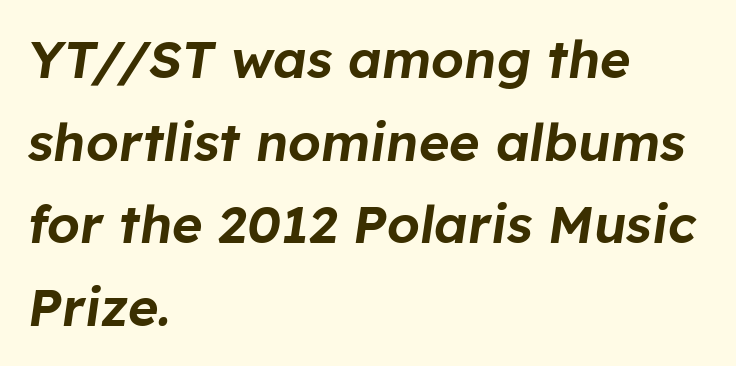
Q: Is the text italic (slanted)? A: Yes, it leans right by about 8 degrees.
Q: Is the text underlined? A: No.
Q: How is the paragraph aligned? A: Left-aligned.
Q: Is the spacing between letters normal or unusually wide? A: Normal.
Q: Is the spacing between lines tight, normal or loose? A: Normal.
Q: Width (condensed, normal, or wide)? A: Normal.
Q: Stroke contrast? A: Low.
Q: x-height? A: Medium.
Q: Monospaced? A: No.
